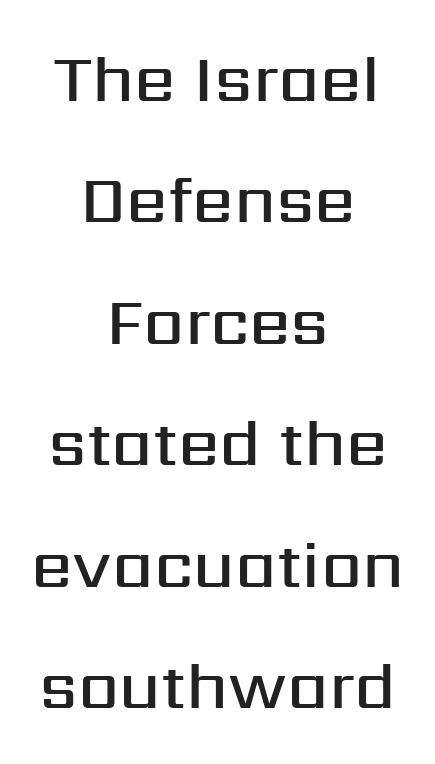
Visually the block forms a symmetrical silhouette, jagged on both flanks. Type without underlining. Moderately thickened strokes mark this as semibold type. A typesetter would call this zero additional tracking. The characters display no serif detailing; their extremities are plain.
